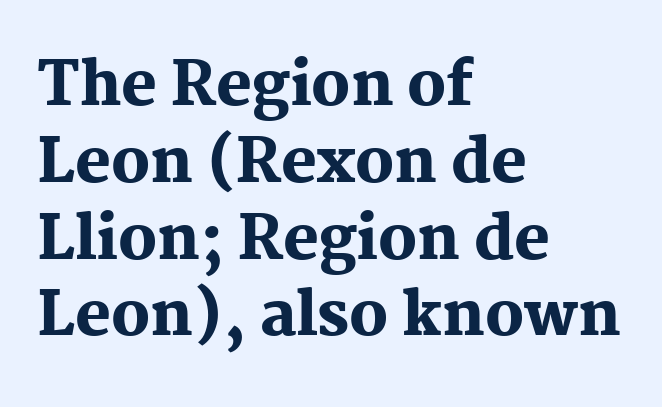
The image shows 60 px heavy serif type, upright; set left-aligned, normal line spacing (1.28x), normal letter spacing, not underlined; medium stroke contrast and a medium x-height.
